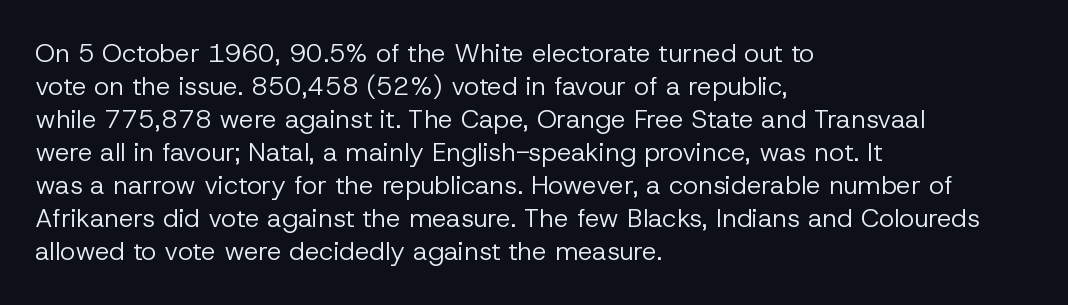
{"italic": "no", "bold": "no", "underline": "no", "align": "left", "line_spacing": "normal", "line_spacing_ratio": 1.27, "letter_spacing": "normal", "letter_spacing_em": 0.0, "glyph_px": 26}
